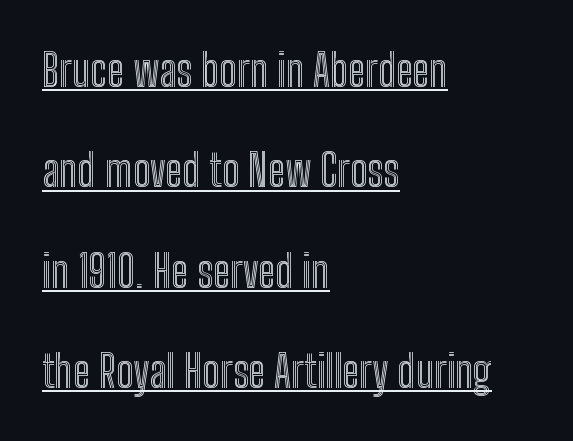
The image shows 45 px condensed type, upright; set left-aligned, loose line spacing (2.23x), normal letter spacing, underlined; a medium x-height.
